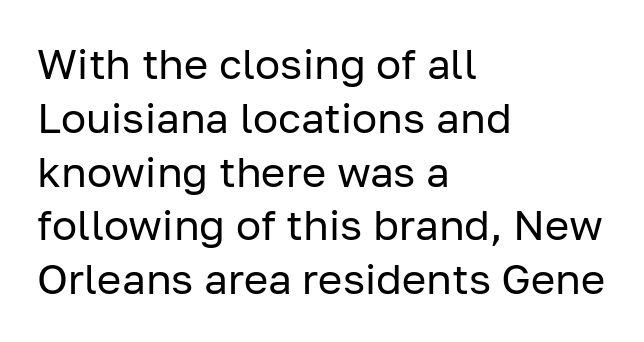
Q: Is the text bold? A: No.
Q: Is the text italic (slanted)? A: No, it is upright.
Q: Is the typeface a serif or a sans-serif typeface? A: Sans-serif.
Q: Is the text underlined? A: No.
Q: How is the paragraph aligned? A: Left-aligned.
Q: Is the spacing between letters normal or unusually wide? A: Normal.
Q: Is the spacing between lines tight, normal or loose? A: Normal.
Q: Width (condensed, normal, or wide)? A: Normal.
Q: Stroke contrast? A: Low.
Q: x-height? A: Medium.
Q: Monospaced? A: No.
